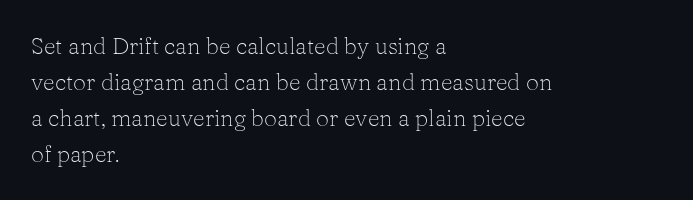
{"italic": "no", "bold": "no", "underline": "no", "align": "left", "line_spacing": "normal", "line_spacing_ratio": 1.57, "letter_spacing": "normal", "letter_spacing_em": 0.0, "glyph_px": 23}
